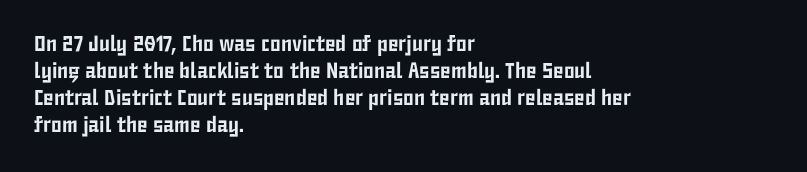
{"italic": "no", "underline": "no", "align": "left", "line_spacing_ratio": 1.23, "letter_spacing": "normal", "letter_spacing_em": 0.0, "glyph_px": 22}
